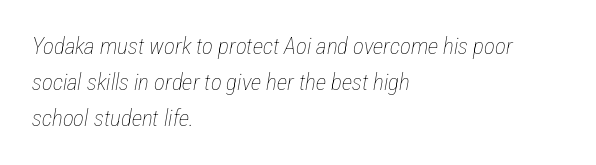
The image shows 23 px text type, italic (leaning right); set left-aligned, normal line spacing (1.57x), normal letter spacing, not underlined.
